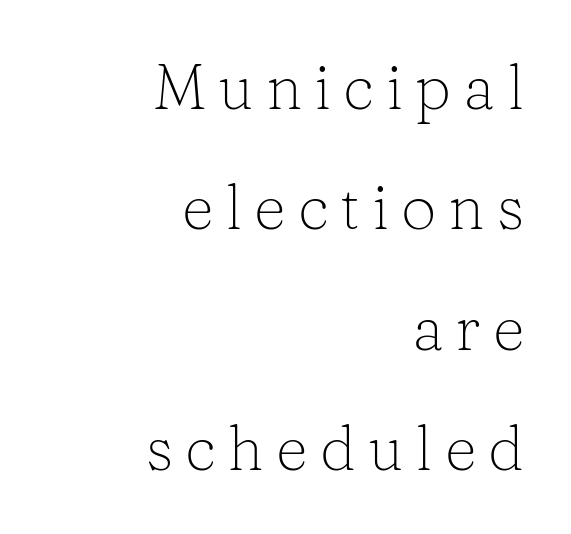
The image shows 63 px light serif type, upright; set right-aligned, loose line spacing (1.91x), not underlined; low stroke contrast and a medium x-height.
